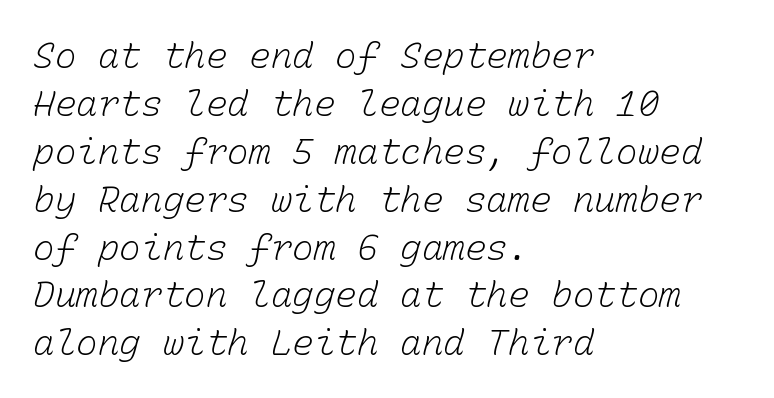
The image shows 36 px light type, monospaced; set left-aligned, normal line spacing (1.33x), normal letter spacing, not underlined; low stroke contrast and a medium x-height.
